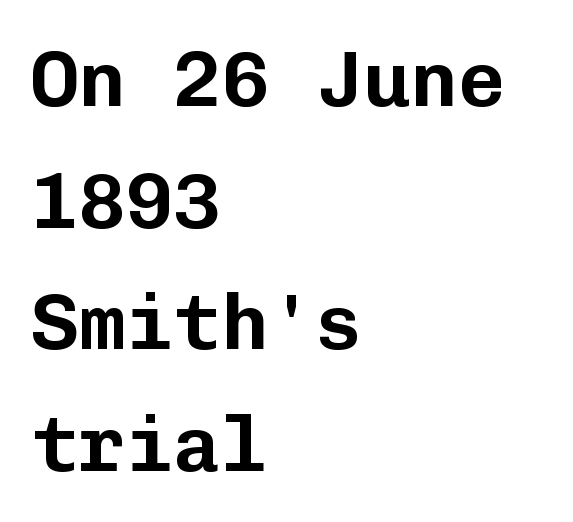
{"serif": "no", "italic": "no", "width": "normal", "stroke_contrast": "low", "x_height": "medium", "monospaced": "yes", "underline": "no", "align": "left", "line_spacing": "normal", "line_spacing_ratio": 1.54, "letter_spacing": "normal", "letter_spacing_em": 0.0, "glyph_px": 79}
